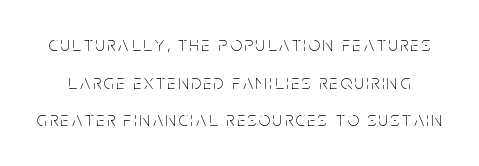
{"italic": "no", "bold": "no", "underline": "no", "line_spacing_ratio": 1.88, "glyph_px": 20}
